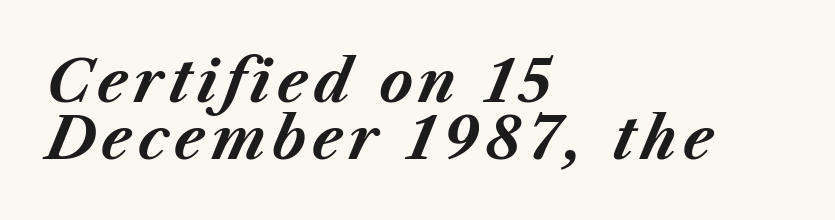
Q: Is the text bold? A: Yes.
Q: Is the text italic (slanted)? A: Yes, it leans right by about 23 degrees.
Q: Is the text underlined? A: No.
Q: How is the paragraph aligned? A: Left-aligned.
Q: Is the spacing between lines tight, normal or loose? A: Tight.
Q: Width (condensed, normal, or wide)? A: Normal.
Q: Stroke contrast? A: Medium.
Q: x-height? A: Medium.
Q: Monospaced? A: No.
